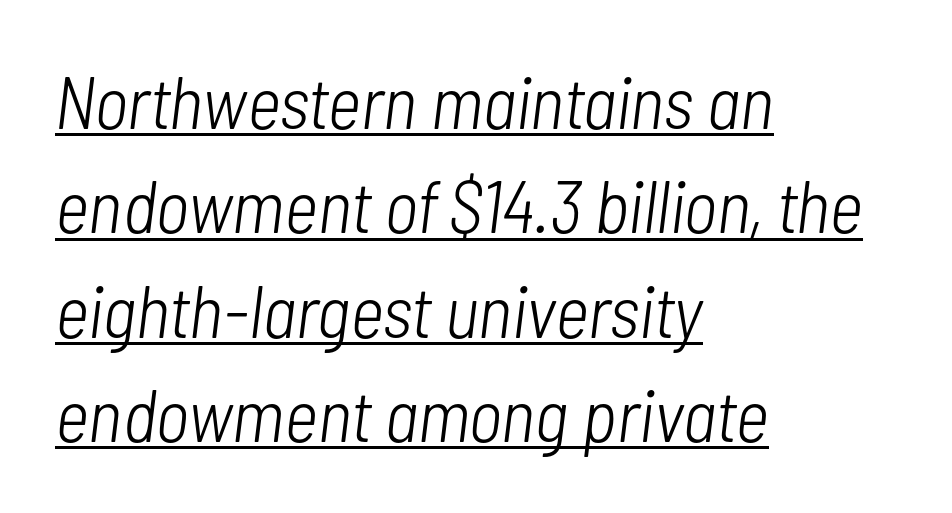
The passage shown is typed in a proportional face where columns would drift. The paragraph shown leans on its left margin. The axis of the letterforms is tilted away from vertical. Like a heading marked for emphasis, these lines bear an underscore. No extra ink here — the face is not bold. The rendering uses a moderate line-height, typical for paragraphs.
